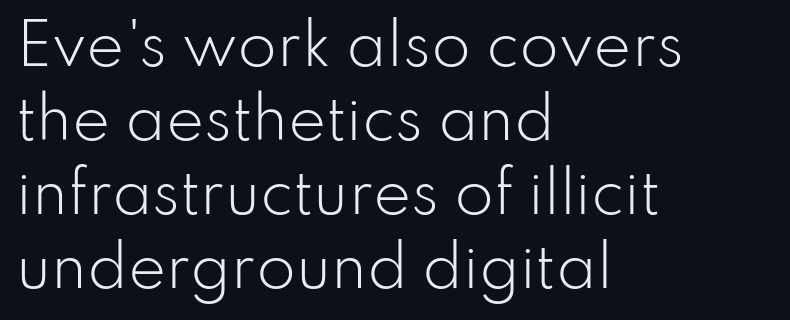
The image shows 57 px light sans-serif type, upright; set left-aligned, normal line spacing (1.3x), normal letter spacing, not underlined; low stroke contrast and a small x-height.
